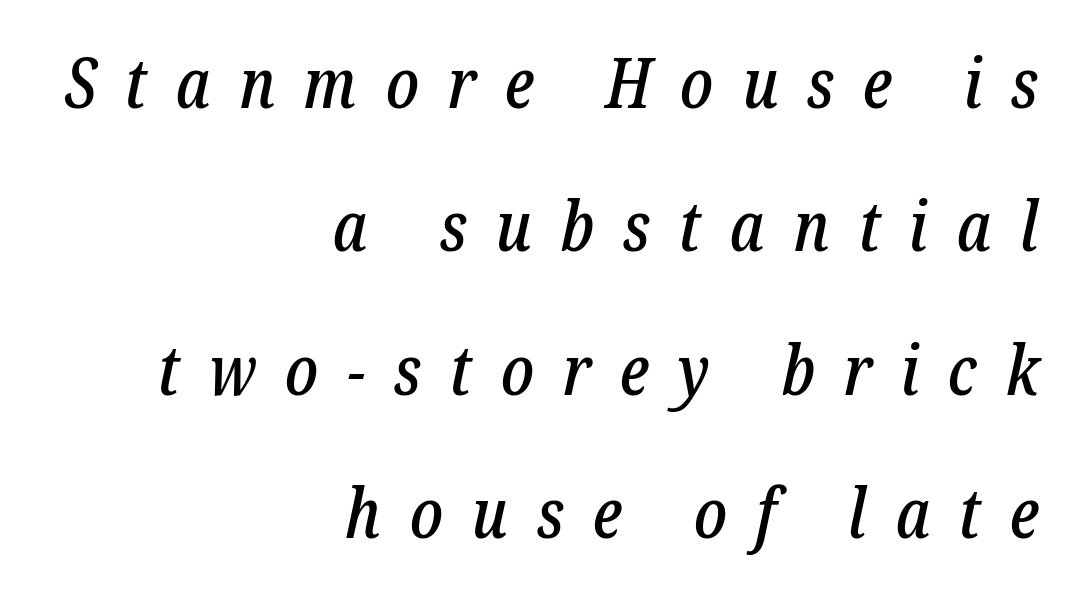
{"serif": "yes", "italic": "yes", "lean": "right", "slant_degrees": 12, "width": "condensed", "stroke_contrast": "low", "x_height": "medium", "monospaced": "no", "underline": "no", "align": "right", "line_spacing": "loose", "line_spacing_ratio": 2.05, "letter_spacing": "wide", "letter_spacing_em": 0.41, "glyph_px": 70}
